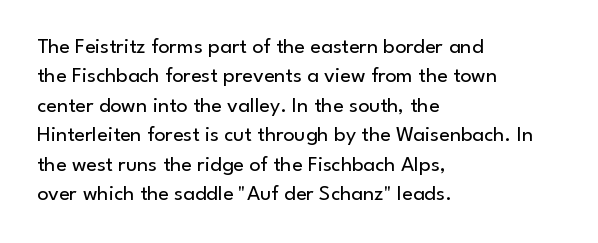
{"italic": "no", "bold": "no", "underline": "no", "align": "left", "line_spacing": "normal", "line_spacing_ratio": 1.34, "letter_spacing": "normal", "letter_spacing_em": 0.0, "glyph_px": 22}
